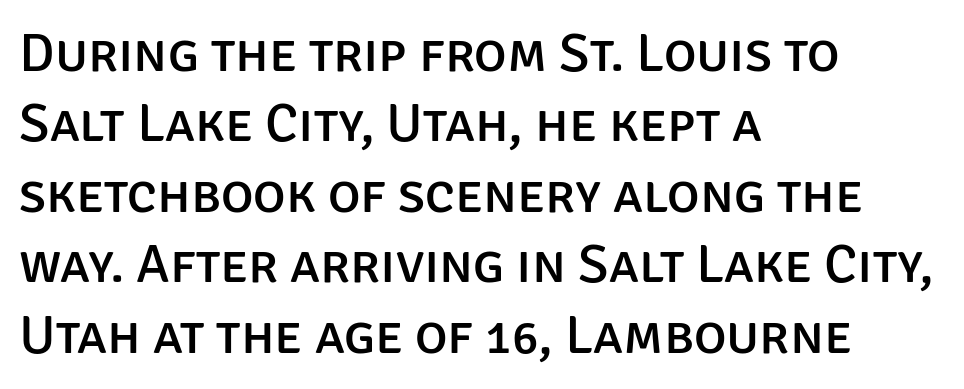
The image shows 55 px sans-serif type, upright; set left-aligned, normal line spacing (1.28x), normal letter spacing, not underlined; low stroke contrast and a large x-height.
